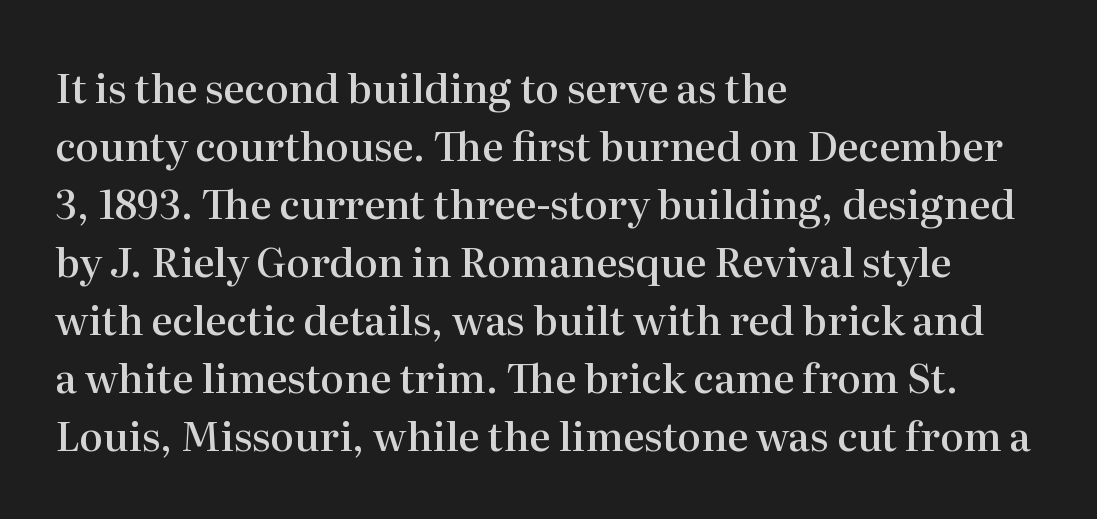
{"serif": "yes", "italic": "no", "bold": "semi", "weight": "semibold", "width": "normal", "stroke_contrast": "high", "x_height": "medium", "monospaced": "no", "underline": "no", "align": "left", "line_spacing": "normal", "line_spacing_ratio": 1.45, "letter_spacing": "normal", "letter_spacing_em": 0.0, "glyph_px": 40}
